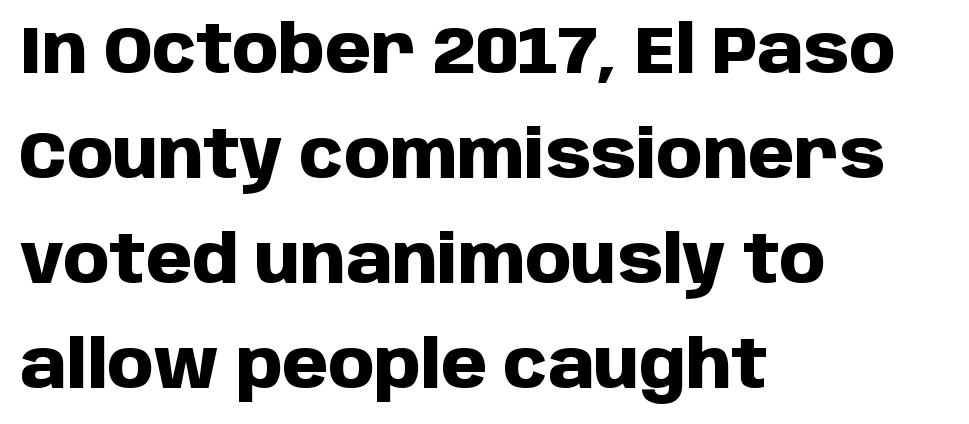
The image shows 66 px heavy sans-serif type, upright; set left-aligned, normal line spacing (1.59x), normal letter spacing, not underlined; low stroke contrast and a large x-height.
